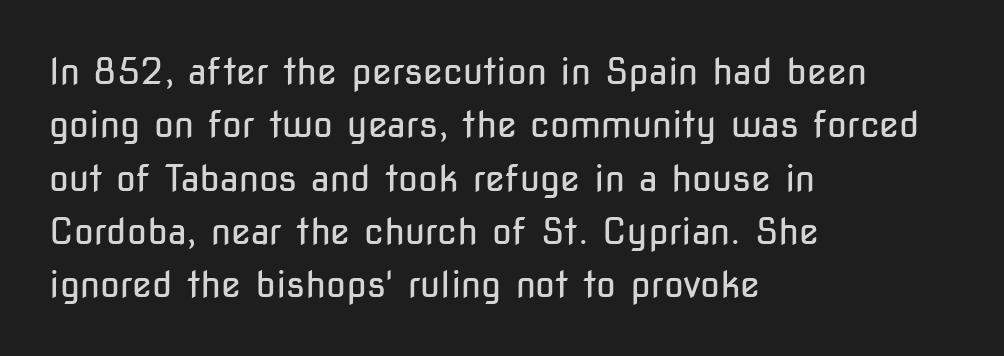
Q: Is the text bold? A: No.
Q: Is the text italic (slanted)? A: No, it is upright.
Q: Is the typeface a serif or a sans-serif typeface? A: Sans-serif.
Q: Is the text underlined? A: No.
Q: How is the paragraph aligned? A: Left-aligned.
Q: Is the spacing between letters normal or unusually wide? A: Normal.
Q: Is the spacing between lines tight, normal or loose? A: Normal.
Q: Width (condensed, normal, or wide)? A: Condensed.
Q: Stroke contrast? A: Low.
Q: x-height? A: Medium.
Q: Monospaced? A: No.
